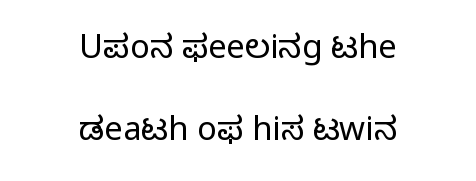
Q: Is the text bold? A: No.
Q: Is the text italic (slanted)? A: No, it is upright.
Q: Is the typeface a serif or a sans-serif typeface? A: Sans-serif.
Q: Is the text underlined? A: No.
Q: How is the paragraph aligned? A: Centered.
Q: Is the spacing between letters normal or unusually wide? A: Normal.
Q: Is the spacing between lines tight, normal or loose? A: Loose.
Q: Width (condensed, normal, or wide)? A: Normal.
Q: Stroke contrast? A: Low.
Q: x-height? A: Medium.
Q: Monospaced? A: No.
